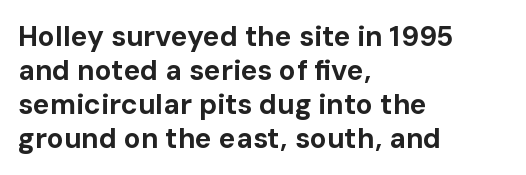
Proportional: the letters do not fall into vertical columns. The type sits square on the baseline with zero lean. Reading down the block, your eye returns to a fixed left position each line. Just letters on the line, the space beneath them empty. Nobody touched the tracking dial on this one.
